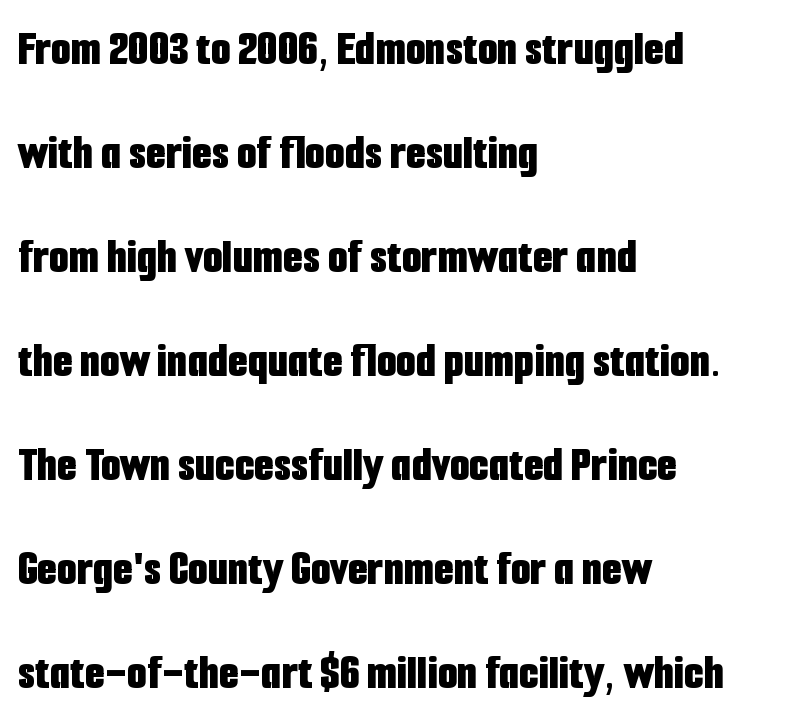
{"serif": "no", "italic": "no", "bold": "yes", "weight": "bold", "width": "condensed", "stroke_contrast": "low", "x_height": "medium", "monospaced": "no", "underline": "no", "align": "left", "line_spacing": "loose", "line_spacing_ratio": 2.04, "letter_spacing": "normal", "letter_spacing_em": 0.0, "glyph_px": 51}
